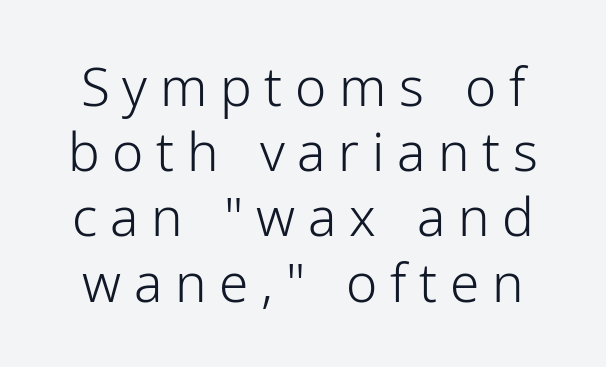
Q: Is the text bold? A: No.
Q: Is the text italic (slanted)? A: No, it is upright.
Q: Is the typeface a serif or a sans-serif typeface? A: Sans-serif.
Q: Is the text underlined? A: No.
Q: Is the spacing between letters normal or unusually wide? A: Unusually wide.
Q: Width (condensed, normal, or wide)? A: Normal.
Q: Stroke contrast? A: Low.
Q: x-height? A: Medium.
Q: Monospaced? A: No.
